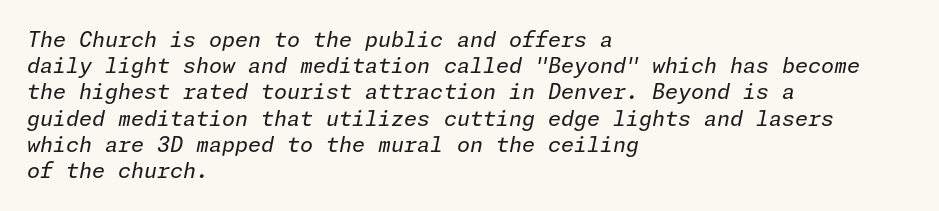
Q: Is the text bold? A: No.
Q: Is the text italic (slanted)? A: Yes, it leans right by about 11 degrees.
Q: Is the text underlined? A: No.
Q: How is the paragraph aligned? A: Left-aligned.
Q: Is the spacing between letters normal or unusually wide? A: Normal.
Q: Is the spacing between lines tight, normal or loose? A: Normal.
